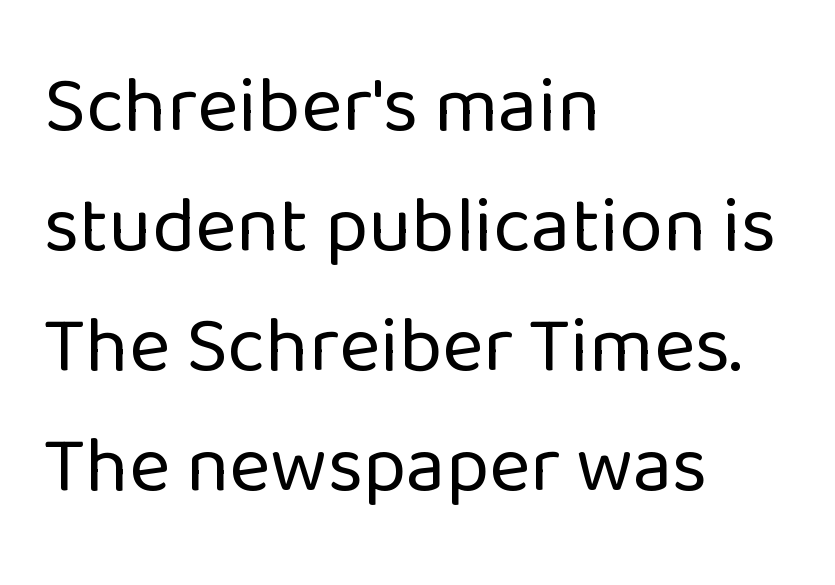
Q: Is the text bold? A: No.
Q: Is the text italic (slanted)? A: No, it is upright.
Q: Is the typeface a serif or a sans-serif typeface? A: Sans-serif.
Q: Is the text underlined? A: No.
Q: How is the paragraph aligned? A: Left-aligned.
Q: Is the spacing between letters normal or unusually wide? A: Normal.
Q: Is the spacing between lines tight, normal or loose? A: Normal.
Q: Width (condensed, normal, or wide)? A: Normal.
Q: Stroke contrast? A: Low.
Q: x-height? A: Medium.
Q: Monospaced? A: No.
